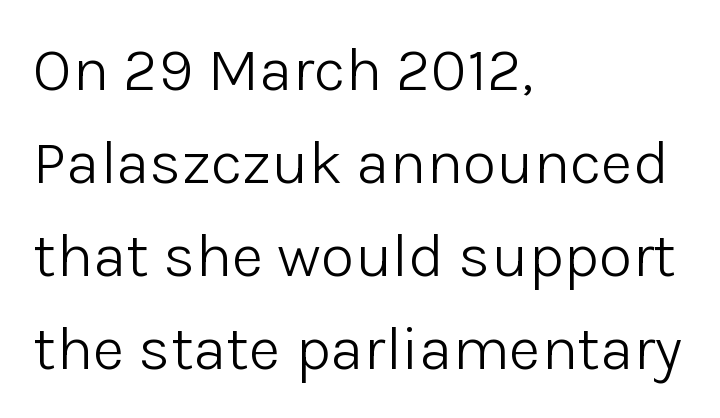
{"serif": "no", "italic": "no", "bold": "no", "weight": "light", "width": "normal", "stroke_contrast": "low", "x_height": "medium", "monospaced": "no", "underline": "no", "align": "left", "line_spacing": "normal", "line_spacing_ratio": 1.5, "letter_spacing": "normal", "letter_spacing_em": 0.0, "glyph_px": 62}
